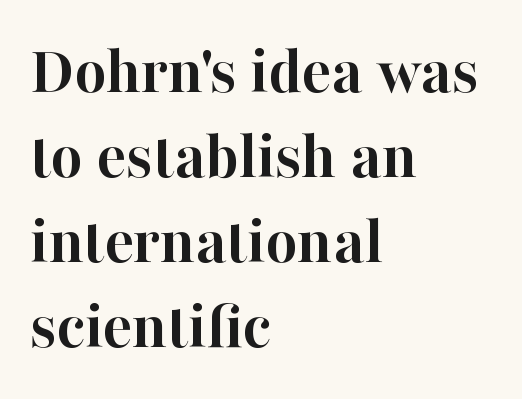
The image shows 69 px semibold serif type, upright; set left-aligned, line spacing 1.23x, normal letter spacing, not underlined; high stroke contrast and a medium x-height.
